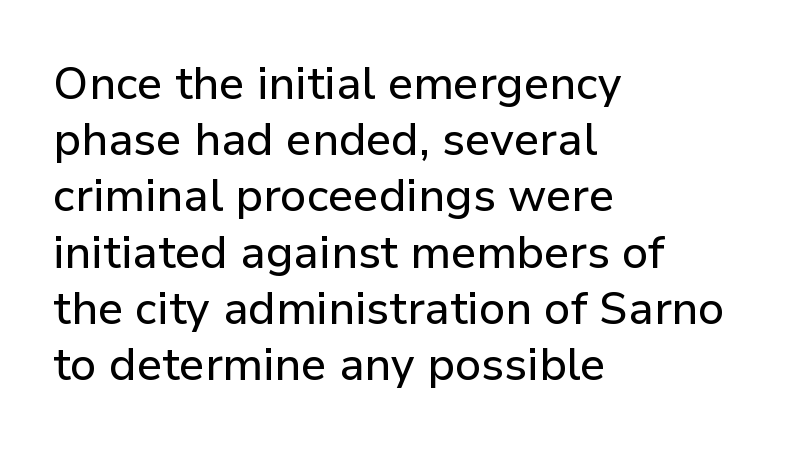
Q: Is the text italic (slanted)? A: No, it is upright.
Q: Is the typeface a serif or a sans-serif typeface? A: Sans-serif.
Q: Is the text underlined? A: No.
Q: How is the paragraph aligned? A: Left-aligned.
Q: Is the spacing between letters normal or unusually wide? A: Normal.
Q: Is the spacing between lines tight, normal or loose? A: Normal.
Q: Width (condensed, normal, or wide)? A: Normal.
Q: Stroke contrast? A: Low.
Q: x-height? A: Medium.
Q: Monospaced? A: No.
